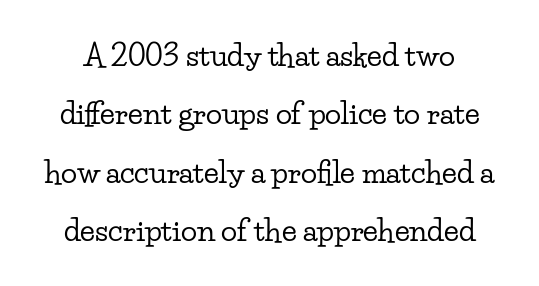
{"serif": "yes", "italic": "no", "width": "wide", "stroke_contrast": "low", "x_height": "small", "monospaced": "no", "underline": "no", "line_spacing": "loose", "line_spacing_ratio": 1.95, "letter_spacing": "normal", "letter_spacing_em": 0.0, "glyph_px": 30}
